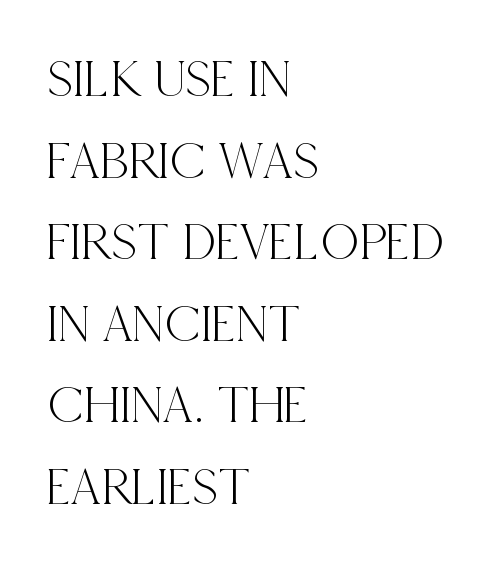
{"serif": "yes", "italic": "no", "width": "condensed", "x_height": "large", "monospaced": "no", "underline": "no", "align": "left", "line_spacing": "normal", "line_spacing_ratio": 1.54, "letter_spacing": "normal", "letter_spacing_em": 0.0, "glyph_px": 53}
